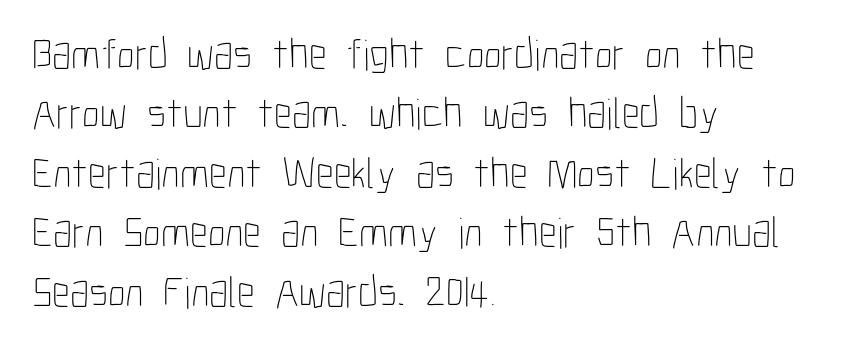
The image shows 44 px thin, condensed type, upright; set left-aligned, normal line spacing (1.35x), normal letter spacing, not underlined; low stroke contrast and a medium x-height.
